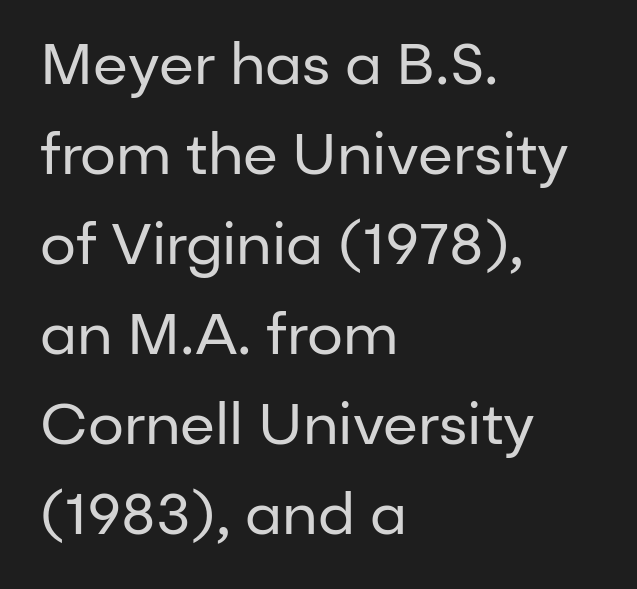
Q: Is the text bold? A: No.
Q: Is the text italic (slanted)? A: No, it is upright.
Q: Is the typeface a serif or a sans-serif typeface? A: Sans-serif.
Q: Is the text underlined? A: No.
Q: How is the paragraph aligned? A: Left-aligned.
Q: Is the spacing between letters normal or unusually wide? A: Normal.
Q: Is the spacing between lines tight, normal or loose? A: Normal.
Q: Width (condensed, normal, or wide)? A: Normal.
Q: Stroke contrast? A: Low.
Q: x-height? A: Medium.
Q: Monospaced? A: No.
